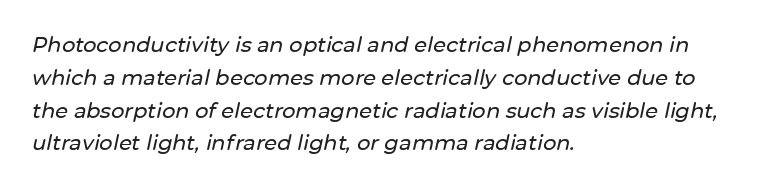
Q: Is the text italic (slanted)? A: Yes, it leans right by about 12 degrees.
Q: Is the text underlined? A: No.
Q: How is the paragraph aligned? A: Left-aligned.
Q: Is the spacing between letters normal or unusually wide? A: Normal.
Q: Is the spacing between lines tight, normal or loose? A: Normal.
